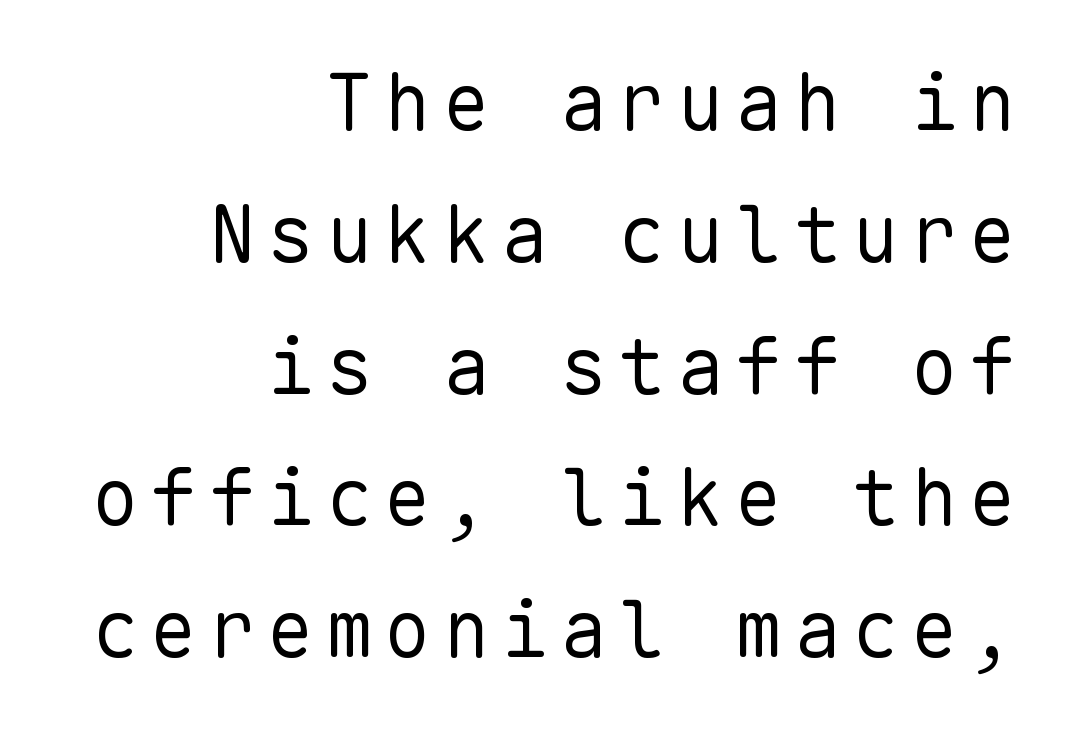
The image shows 78 px regular-weight sans-serif type, upright, monospaced; set right-aligned, normal line spacing (1.69x), not underlined; low stroke contrast and a medium x-height.
